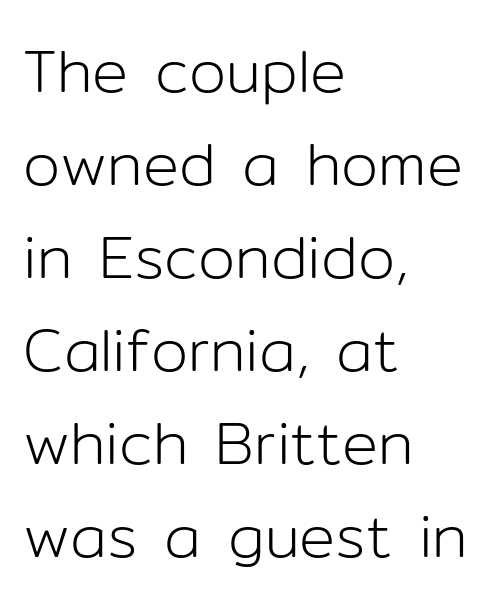
{"serif": "no", "italic": "no", "bold": "no", "weight": "light", "width": "normal", "stroke_contrast": "low", "x_height": "medium", "monospaced": "no", "underline": "no", "align": "left", "line_spacing": "normal", "line_spacing_ratio": 1.55, "letter_spacing": "normal", "letter_spacing_em": 0.0, "glyph_px": 60}
